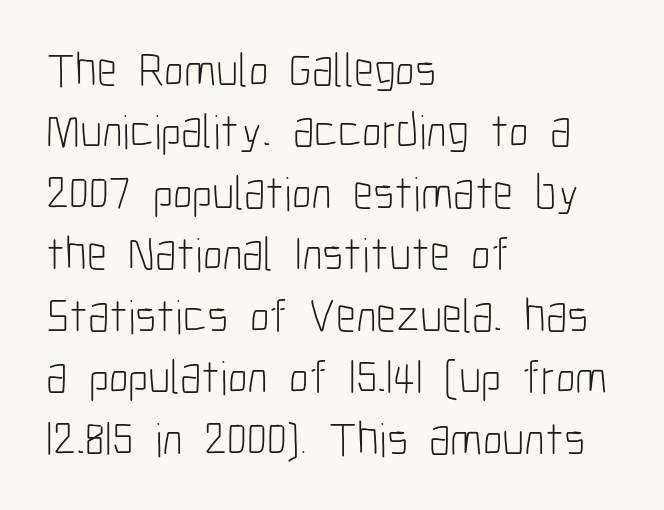
{"serif": "no", "italic": "no", "bold": "no", "weight": "light", "width": "condensed", "stroke_contrast": "low", "x_height": "medium", "monospaced": "no", "underline": "no", "align": "left", "line_spacing": "normal", "line_spacing_ratio": 1.28, "letter_spacing": "normal", "letter_spacing_em": 0.0, "glyph_px": 48}
